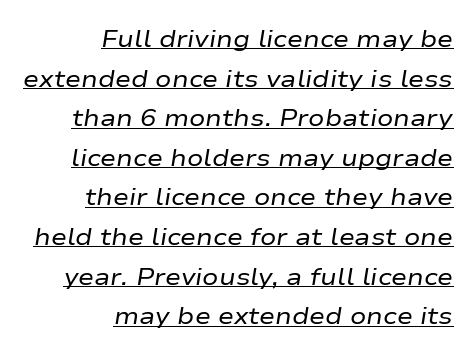
Honestly, the underline is the first thing you notice here. Visually the block forms a straight wall on the right and a jagged coastline on the left. Spacing between characters is what you'd get straight out of the box. Letters have the restrained weight of plain body copy at most.
